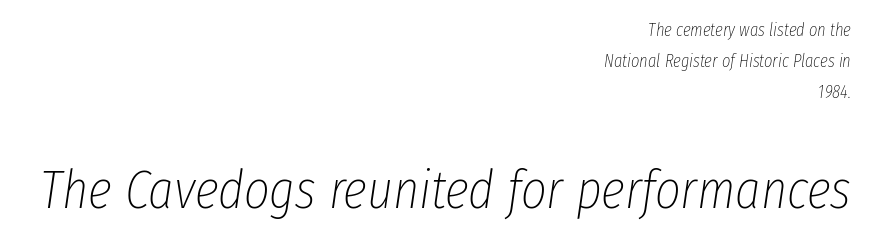
Q: Is the text bold? A: No.
Q: Is the text italic (slanted)? A: Yes, it leans right by about 8 degrees.
Q: Is the text underlined? A: No.
Q: How is the paragraph aligned? A: Right-aligned.
Q: Is the spacing between letters normal or unusually wide? A: Normal.
Q: Which block of text is set in a larger size, the first (top) or the second (bottom)? A: The second (bottom) one.
Q: Width (condensed, normal, or wide)? A: Condensed.
Q: Stroke contrast? A: Low.
Q: x-height? A: Medium.
Q: Monospaced? A: No.
